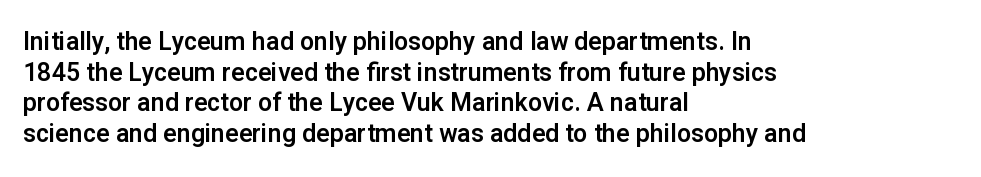
The image shows 25 px text type, upright; set left-aligned, line spacing 1.23x, normal letter spacing, not underlined.
